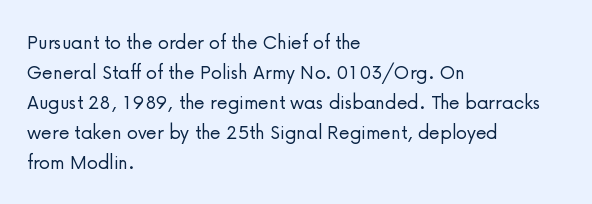
Reading down the column, the eye jumps a familiar distance to each next line. Left-aligned paragraph, ragged on the right. Check under the words: just untouched page. Nope, not italic — everything's standing straight.
